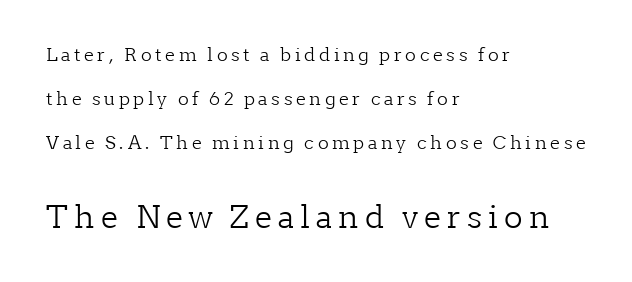
The image shows 31 px light serif type, upright; set left-aligned, loose line spacing (2.44x), unusually wide letter spacing (+0.2 em), not underlined; the second (bottom) block is 1.72x larger; low stroke contrast and a medium x-height.
